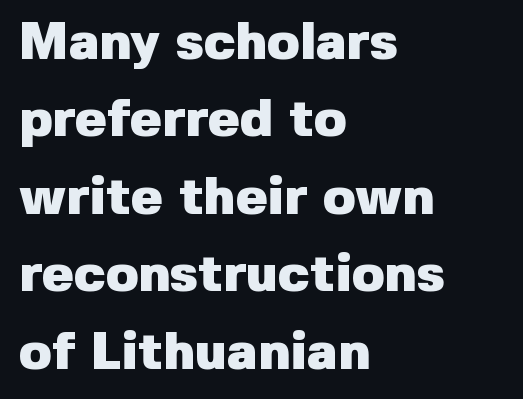
Each glyph is drawn with heavy, bold strokes. These lines were composed using upright roman letters. Just letters on the line, the space beneath them empty. Reading down the column, the eye jumps a familiar distance to each next line.
